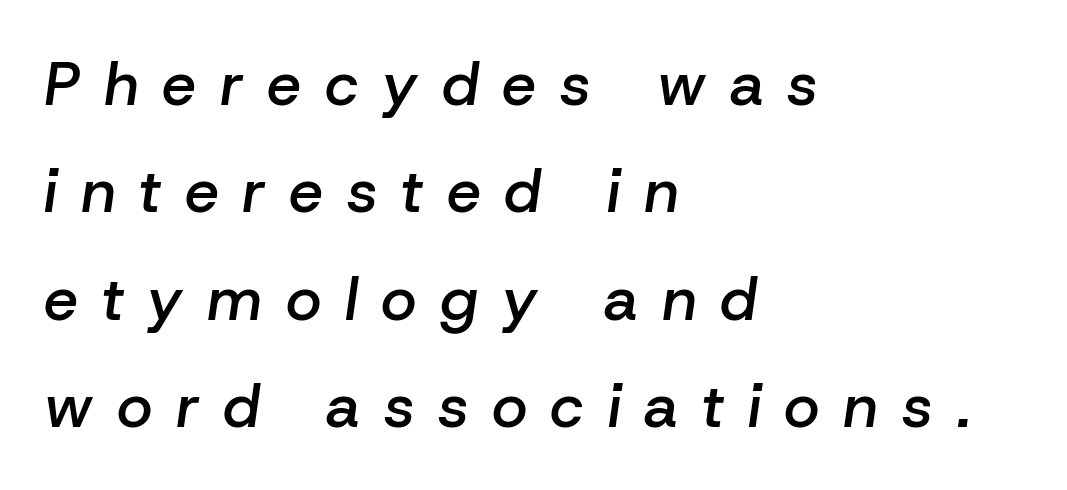
Q: Is the text bold? A: Semi-bold.
Q: Is the text italic (slanted)? A: Yes, it leans right by about 8 degrees.
Q: Is the text underlined? A: No.
Q: How is the paragraph aligned? A: Left-aligned.
Q: Is the spacing between letters normal or unusually wide? A: Unusually wide.
Q: Width (condensed, normal, or wide)? A: Normal.
Q: Stroke contrast? A: Low.
Q: x-height? A: Medium.
Q: Monospaced? A: No.
